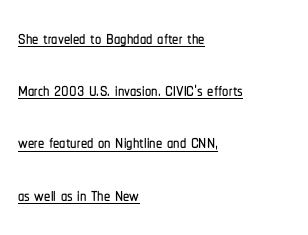
{"italic": "no", "underline": "yes", "align": "left", "line_spacing": "loose", "line_spacing_ratio": 2.09, "letter_spacing": "normal", "letter_spacing_em": 0.0, "glyph_px": 25}
